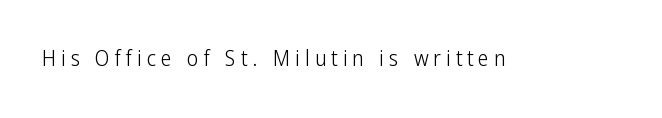
The font is comparable to plain body text, perhaps lighter. The font's upright variant was chosen for this text. The gaps between neighbouring characters are conspicuously large. Rule under the text: the space is simply empty.
